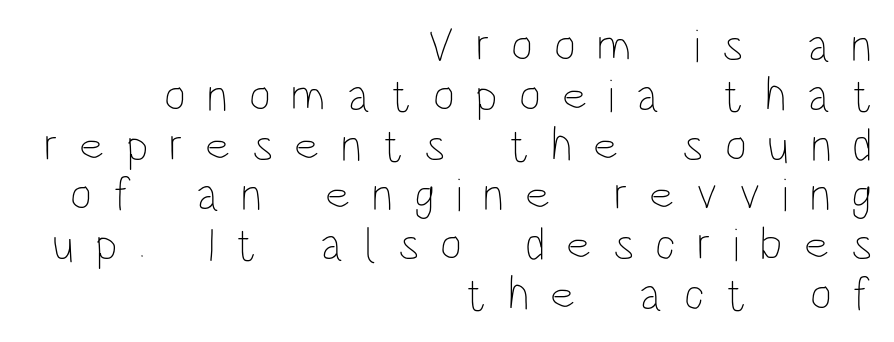
Q: Is the text bold? A: No.
Q: Is the text italic (slanted)? A: No, it is upright.
Q: Is the text underlined? A: No.
Q: How is the paragraph aligned? A: Right-aligned.
Q: Is the spacing between letters normal or unusually wide? A: Unusually wide.
Q: Is the spacing between lines tight, normal or loose? A: Tight.
Q: Width (condensed, normal, or wide)? A: Condensed.
Q: Stroke contrast? A: Low.
Q: x-height? A: Large.
Q: Monospaced? A: No.
